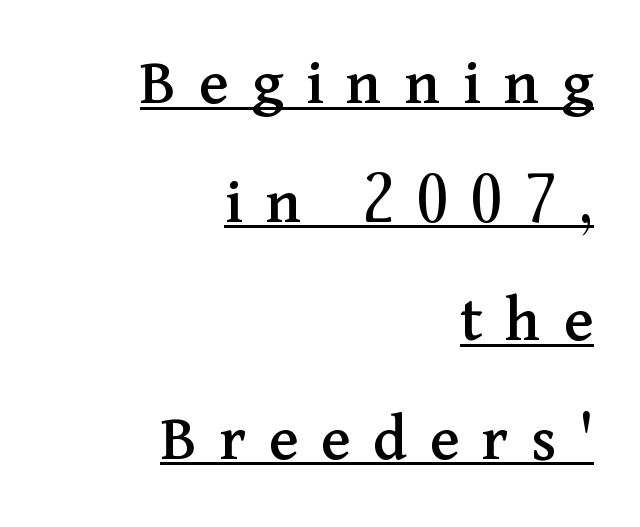
This rendering features underlined lettering. The passage shown is typed in a proportional face where columns would drift. The rag falls on the left side of this text block. Short note: letters widely spaced.
